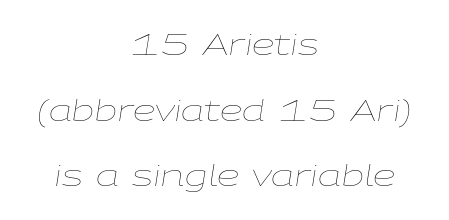
In terms of leading, this rendering errs on the spacious side. Lines of text with bare space underneath. The paragraph shown floats in the horizontal middle. Think of a printed novel: that variable character pitch is what you see here.
